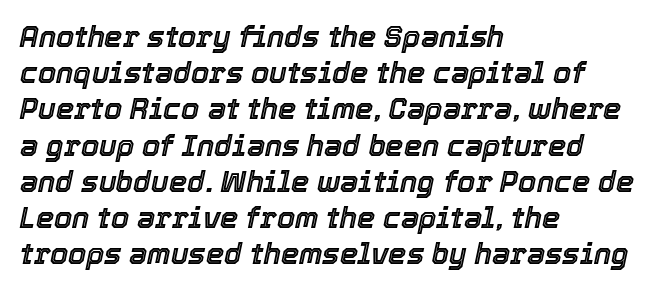
The image shows 29 px text type, italic (leaning right); set left-aligned, normal line spacing (1.25x), normal letter spacing, not underlined; a medium x-height.
